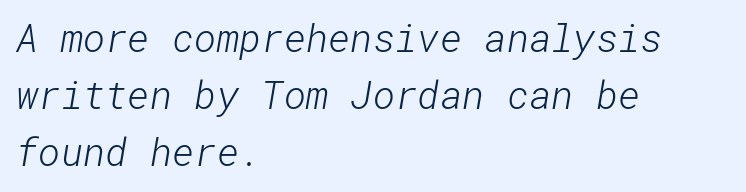
{"serif": "no", "bold": "no", "weight": "light", "width": "normal", "stroke_contrast": "low", "x_height": "medium", "underline": "no", "align": "left", "line_spacing": "normal", "line_spacing_ratio": 1.5, "letter_spacing": "normal", "letter_spacing_em": 0.0, "glyph_px": 38}
